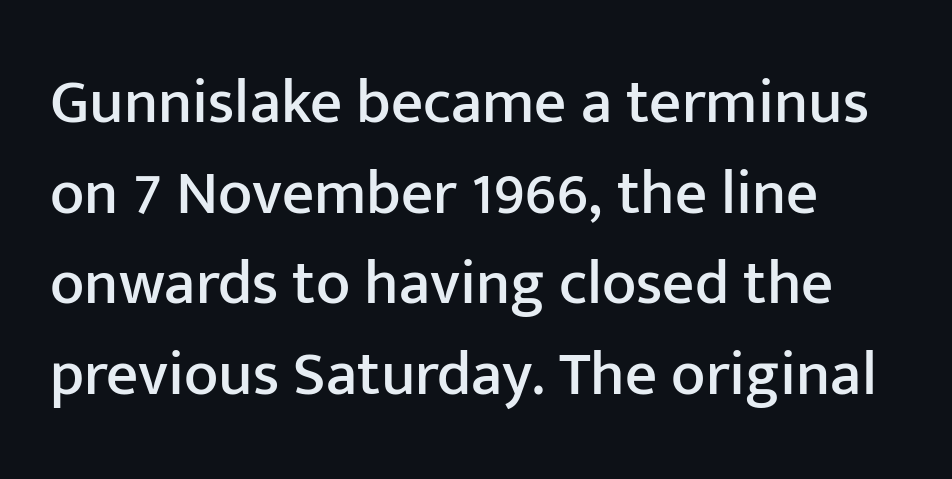
Q: Is the text italic (slanted)? A: No, it is upright.
Q: Is the typeface a serif or a sans-serif typeface? A: Sans-serif.
Q: Is the text underlined? A: No.
Q: Is the spacing between letters normal or unusually wide? A: Normal.
Q: Is the spacing between lines tight, normal or loose? A: Normal.
Q: Width (condensed, normal, or wide)? A: Normal.
Q: Stroke contrast? A: Low.
Q: x-height? A: Medium.
Q: Monospaced? A: No.
